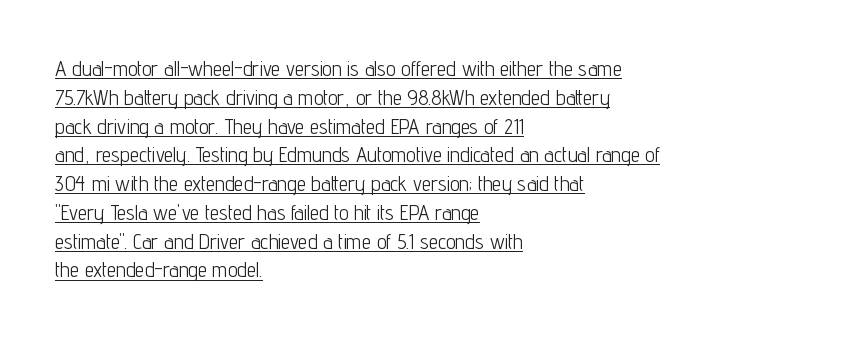
The image shows 21 px text type, upright; set left-aligned, normal line spacing (1.37x), normal letter spacing, underlined.
